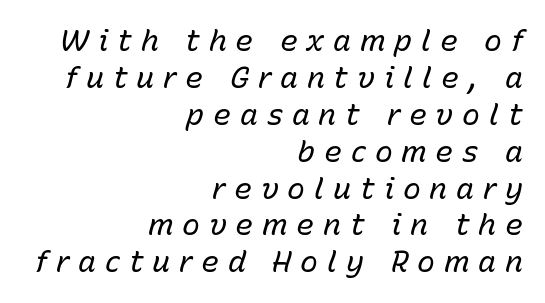
{"italic": "yes", "lean": "right", "slant_degrees": 15, "bold": "no", "weight": "regular", "width": "normal", "stroke_contrast": "low", "x_height": "medium", "monospaced": "no", "underline": "no", "align": "right", "line_spacing_ratio": 1.23, "letter_spacing": "wide", "letter_spacing_em": 0.29, "glyph_px": 30}
